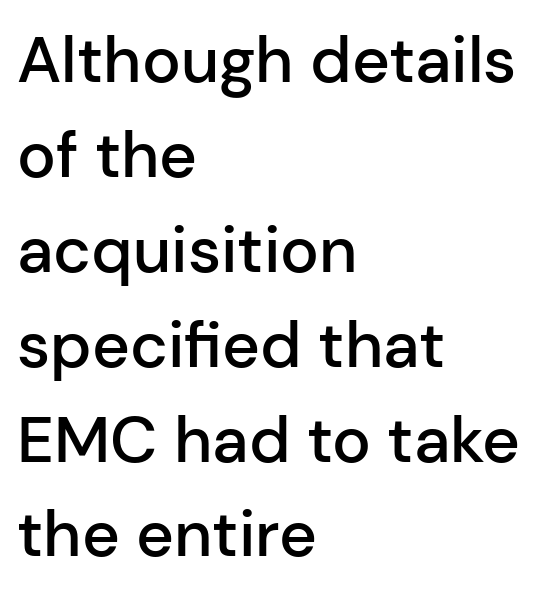
The image shows 65 px semibold sans-serif type, upright; set left-aligned, normal line spacing (1.46x), normal letter spacing, not underlined; low stroke contrast and a medium x-height.
